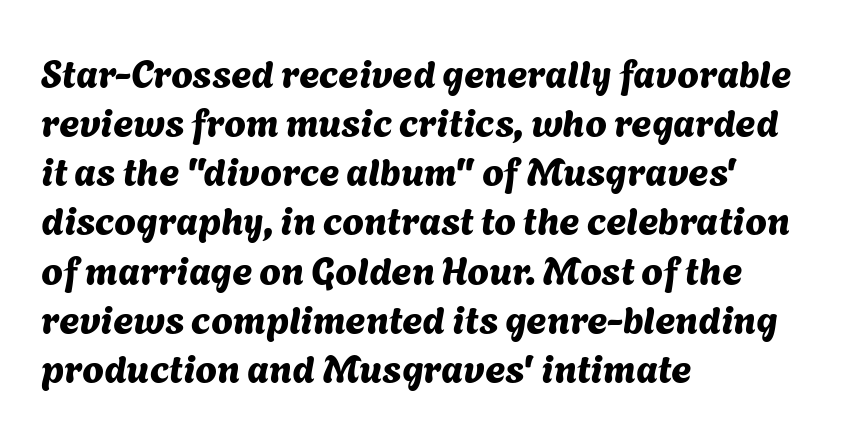
Summary of vertical rhythm: regular, with standard interline spacing. The tracking reads as untouched default to a designer's eye. Letters rest on an invisible, unmarked baseline. The face used here is a sans, in the tradition of grotesques and geometrics. These lines are rendered in a variable-pitch font.
